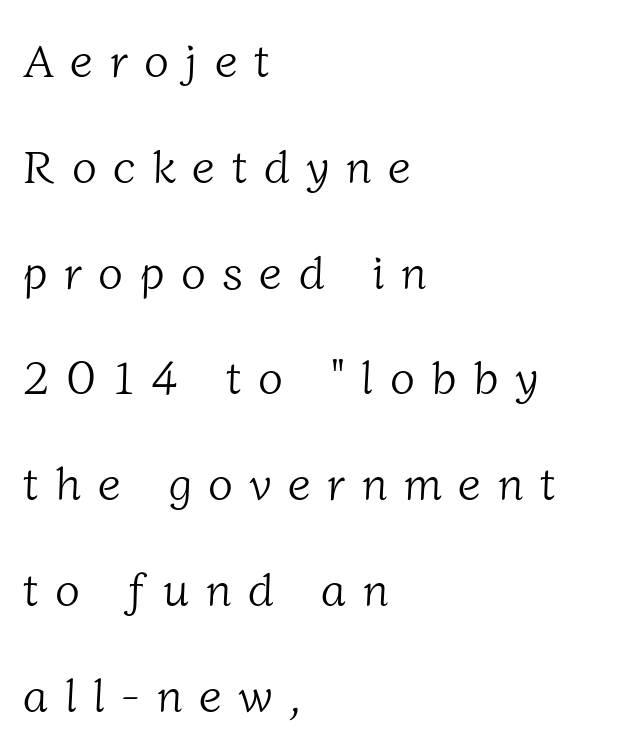
Check the space under the baseline: it is left empty. Think of a printed novel: that variable character pitch is what you see here. Someone cranked the tracking dial way up on this one. The leading is generous, giving the passage an open texture.
